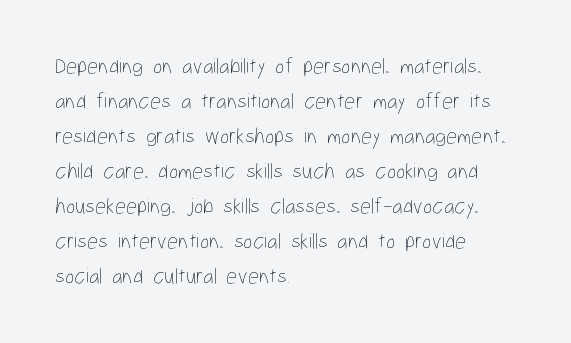
Every stem runs plumb, perpendicular to the baseline. Ink coverage per letter is moderate at most. Does extra space separate the letters? No, they use regular spacing. Line starts are locked; line ends wander. If you measured baseline to baseline, you'd find a middling distance.
